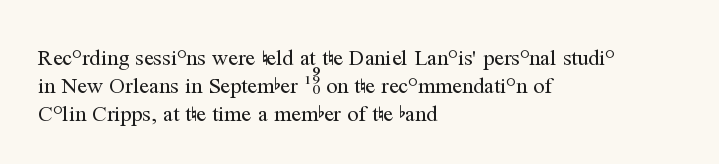
{"italic": "no", "bold": "no", "underline": "no", "align": "left", "line_spacing": "normal", "line_spacing_ratio": 1.27, "letter_spacing": "normal", "letter_spacing_em": 0.0, "glyph_px": 22}
